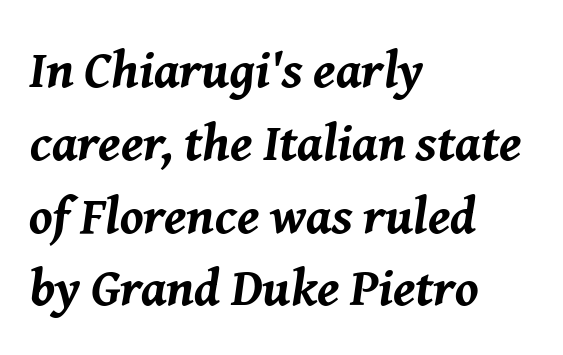
Q: Is the text bold? A: Yes.
Q: Is the text italic (slanted)? A: Yes, it leans right by about 8 degrees.
Q: Is the text underlined? A: No.
Q: How is the paragraph aligned? A: Left-aligned.
Q: Is the spacing between letters normal or unusually wide? A: Normal.
Q: Is the spacing between lines tight, normal or loose? A: Normal.
Q: Width (condensed, normal, or wide)? A: Normal.
Q: Stroke contrast? A: Medium.
Q: x-height? A: Medium.
Q: Monospaced? A: No.
